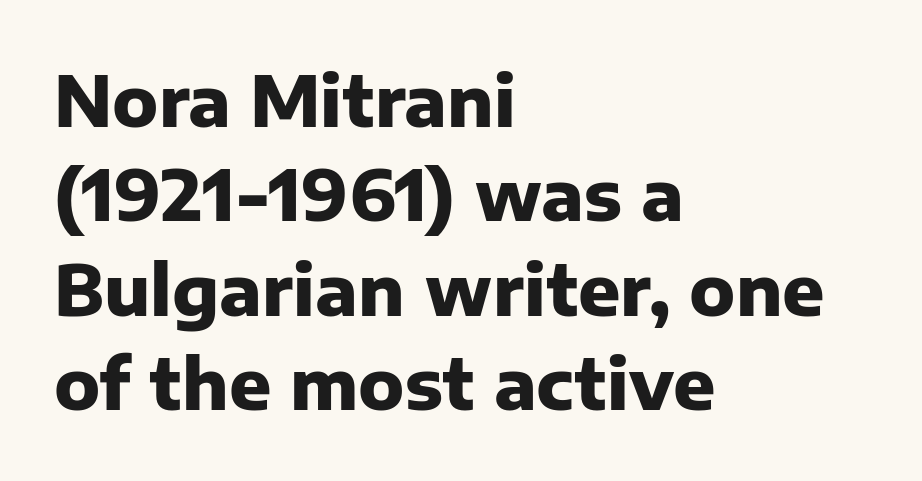
The image shows 70 px heavy sans-serif type, upright; set left-aligned, normal line spacing (1.35x), normal letter spacing, not underlined; low stroke contrast and a medium x-height.
